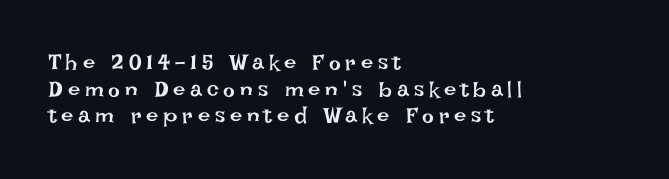
The face used here is rendered with a markedly widened letterfit. The ragged edge is on the right, which tells us the setting is flush left. Vertical strokes here are truly vertical. Type without underlining. Stem width sits at or under what a default text font uses.
